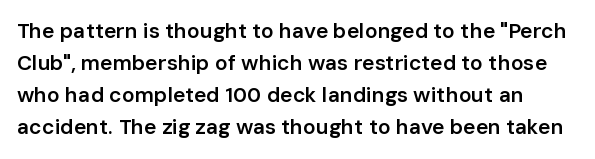
The image shows 21 px text type, upright; set normal line spacing (1.53x), normal letter spacing, not underlined.
